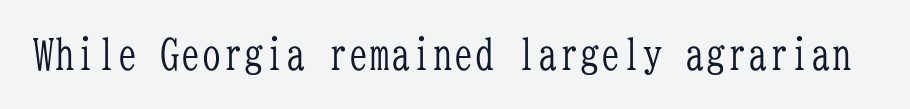
Note: serifs present on the glyphs. The letterforms sit shoulder to shoulder at normal distance. Rule under the text: the space is simply empty. The lettering holds an erect, upright posture throughout. Fixed-width glyphs throughout — classic coding-font behaviour. Unbolded letterforms with no extra heft.
